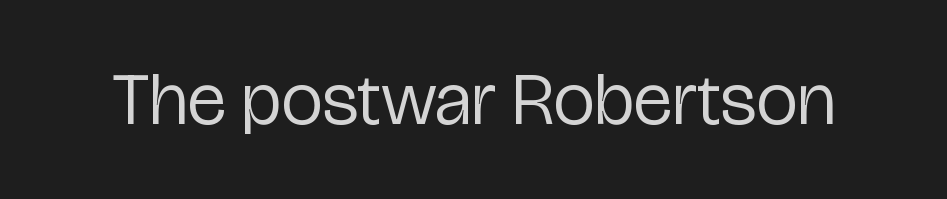
The image shows 74 px regular-weight, condensed sans-serif type, upright; set normal letter spacing, not underlined; low stroke contrast and a medium x-height.
